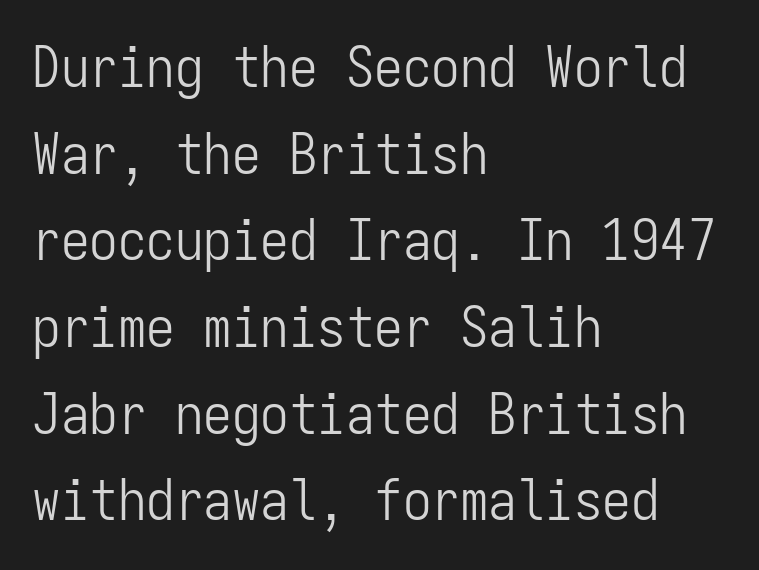
Q: Is the text bold? A: No.
Q: Is the text italic (slanted)? A: No, it is upright.
Q: Is the typeface a serif or a sans-serif typeface? A: Sans-serif.
Q: Is the text underlined? A: No.
Q: How is the paragraph aligned? A: Left-aligned.
Q: Is the spacing between letters normal or unusually wide? A: Normal.
Q: Is the spacing between lines tight, normal or loose? A: Normal.
Q: Width (condensed, normal, or wide)? A: Condensed.
Q: Stroke contrast? A: Low.
Q: x-height? A: Medium.
Q: Monospaced? A: Yes.
